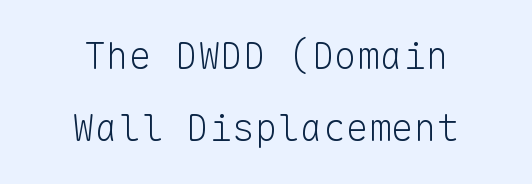
The type family on display is of the sans-serif kind. Monospaced: the letters line up in strict vertical columns. The typesetter chose a symmetrical, centered arrangement here. Vertical stems look standard width or narrower in stroke.
